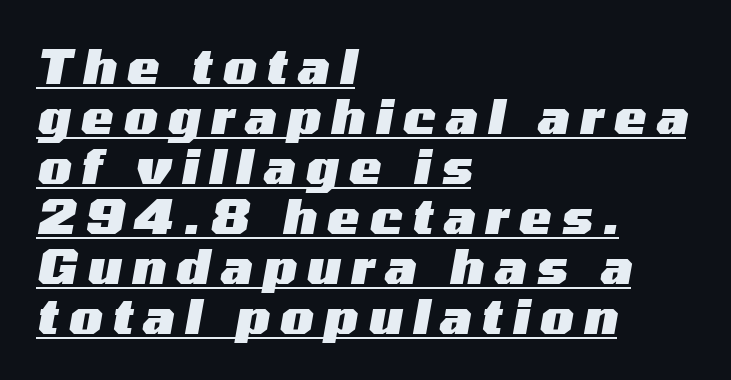
The image shows 48 px heavy, wide type, italic (leaning right); set left-aligned, tight line spacing (1.04x), unusually wide letter spacing (+0.22 em), underlined; medium stroke contrast and a medium x-height.
